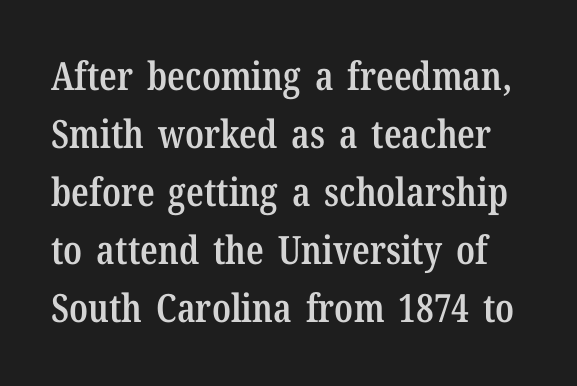
Q: Is the text bold? A: Semi-bold.
Q: Is the text italic (slanted)? A: No, it is upright.
Q: Is the typeface a serif or a sans-serif typeface? A: Serif.
Q: Is the text underlined? A: No.
Q: Is the spacing between letters normal or unusually wide? A: Normal.
Q: Is the spacing between lines tight, normal or loose? A: Normal.
Q: Width (condensed, normal, or wide)? A: Condensed.
Q: Stroke contrast? A: Low.
Q: x-height? A: Medium.
Q: Monospaced? A: No.
